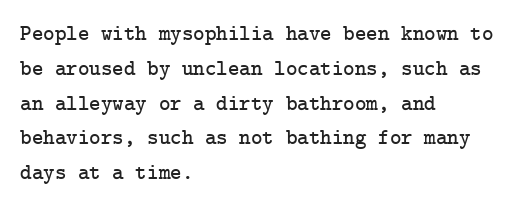
Q: Is the text italic (slanted)? A: No, it is upright.
Q: Is the text underlined? A: No.
Q: How is the paragraph aligned? A: Left-aligned.
Q: Is the spacing between letters normal or unusually wide? A: Normal.
Q: Is the spacing between lines tight, normal or loose? A: Normal.
